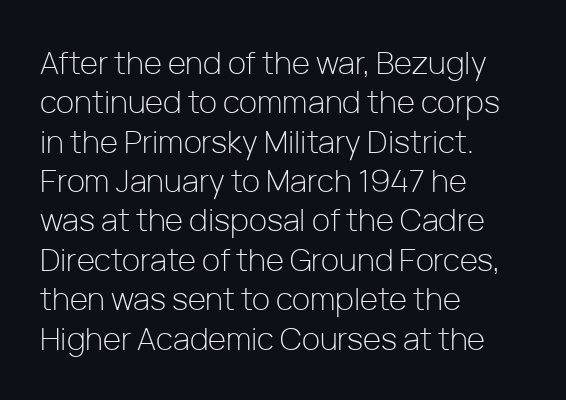
The image shows 31 px light sans-serif type, upright; set left-aligned, normal line spacing (1.27x), normal letter spacing, not underlined; low stroke contrast and a medium x-height.
